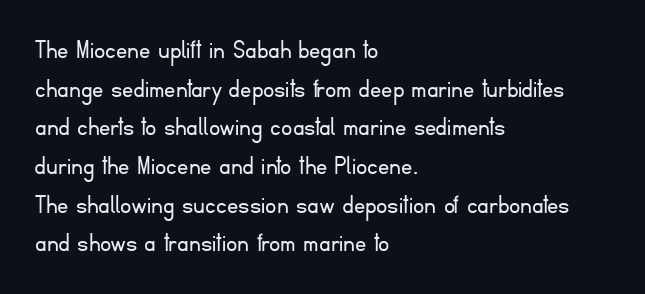
Q: Is the text bold? A: No.
Q: Is the text italic (slanted)? A: No, it is upright.
Q: Is the typeface a serif or a sans-serif typeface? A: Sans-serif.
Q: Is the text underlined? A: No.
Q: How is the paragraph aligned? A: Left-aligned.
Q: Is the spacing between letters normal or unusually wide? A: Normal.
Q: Is the spacing between lines tight, normal or loose? A: Normal.
Q: Width (condensed, normal, or wide)? A: Normal.
Q: Stroke contrast? A: Low.
Q: x-height? A: Small.
Q: Monospaced? A: No.
